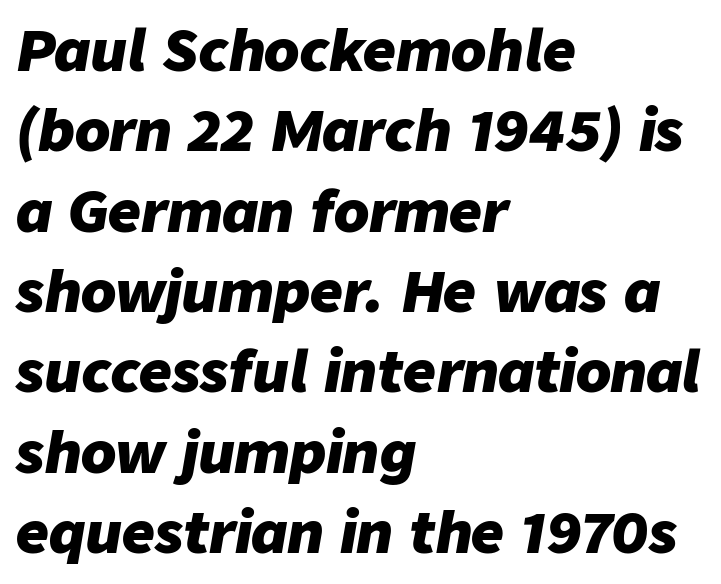
The image shows 57 px heavy type, italic (leaning right); set left-aligned, normal line spacing (1.41x), normal letter spacing, not underlined; low stroke contrast and a medium x-height.
